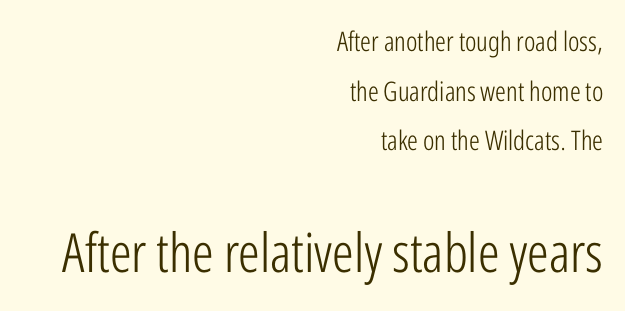
{"serif": "no", "italic": "no", "bold": "no", "weight": "light", "width": "condensed", "stroke_contrast": "low", "x_height": "medium", "monospaced": "no", "underline": "no", "align": "right", "line_spacing_ratio": 1.84, "letter_spacing": "normal", "letter_spacing_em": 0.0, "larger_block": "second", "size_ratio": 2.0, "glyph_px": 54}
